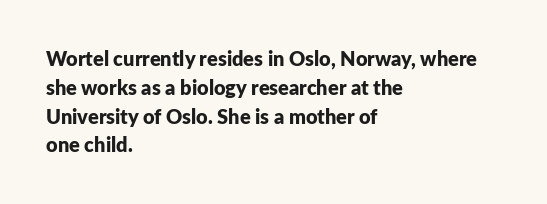
The image shows 20 px bold type, upright; set left-aligned, normal line spacing (1.44x), normal letter spacing, not underlined.
